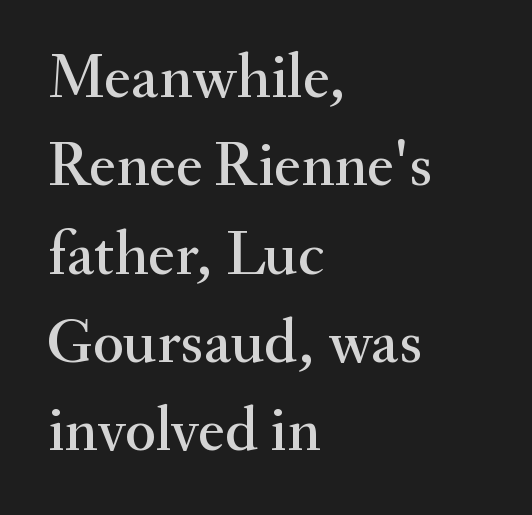
In terms of posture, this sample is upright. The specimen omits any rule beneath the text block's lines. Are there feet on the stems? There are — it's a serif. Evenly set lines give the paragraph a standard silhouette.
